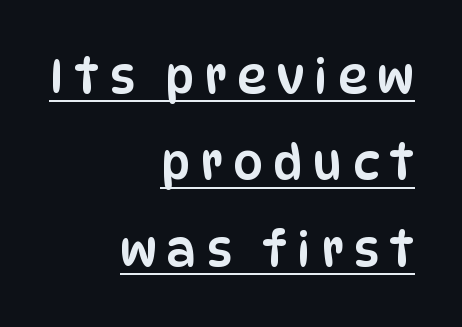
Descenders here cross a horizontal rule under the line. Which margin do the lines hug? The right one — the left edge is uneven. This sample has the flowing, uneven cadence of proportional lettering. Characters follow at a spacing far wider than the type designer built in. The letters stand upright; this is a roman face.
